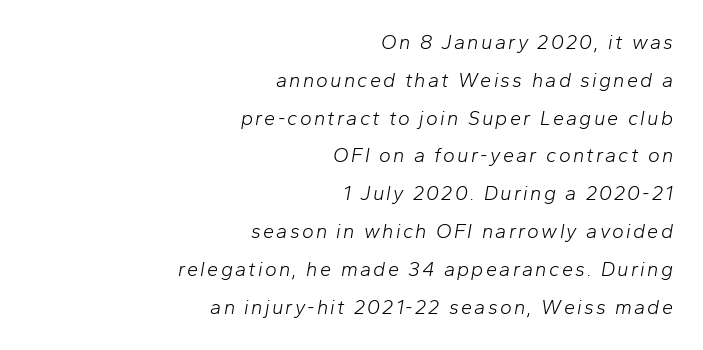
The image shows 20 px text type, italic (leaning right); set right-aligned, line spacing 1.89x, not underlined.
